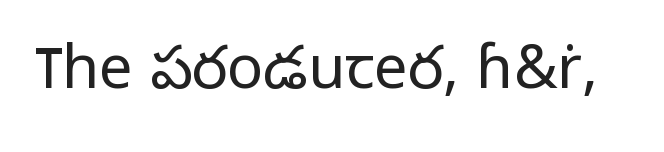
{"serif": "no", "italic": "no", "bold": "no", "weight": "light", "width": "normal", "stroke_contrast": "low", "x_height": "medium", "monospaced": "no", "underline": "no", "letter_spacing": "normal", "letter_spacing_em": 0.0, "glyph_px": 60}
